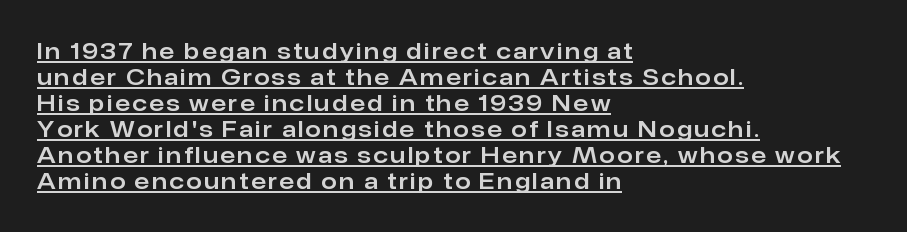
Unlike italic type, these characters show no tilt at all. The passage shown is underscored from start to finish. The text block is weighted toward the left margin, trailing off unevenly rightward.
